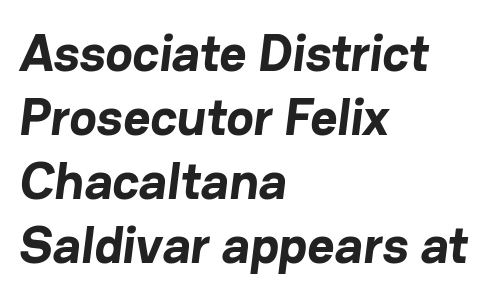
The image shows 52 px bold sans-serif type; set left-aligned, line spacing 1.23x, normal letter spacing, not underlined; low stroke contrast and a medium x-height.
